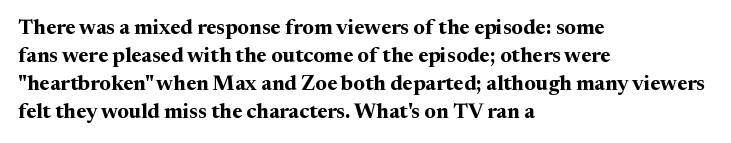
Anything drawn beneath the words? Only blank space. Evenly set lines give the paragraph a standard silhouette. In CSS terms this would be text-align: left. The font's upright variant was chosen for this text. Strokes here are thick enough to call this a true bold.
